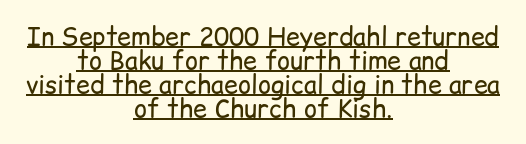
Q: Is the text bold? A: No.
Q: Is the text italic (slanted)? A: No, it is upright.
Q: Is the text underlined? A: Yes.
Q: How is the paragraph aligned? A: Centered.
Q: Is the spacing between letters normal or unusually wide? A: Normal.
Q: Is the spacing between lines tight, normal or loose? A: Tight.
